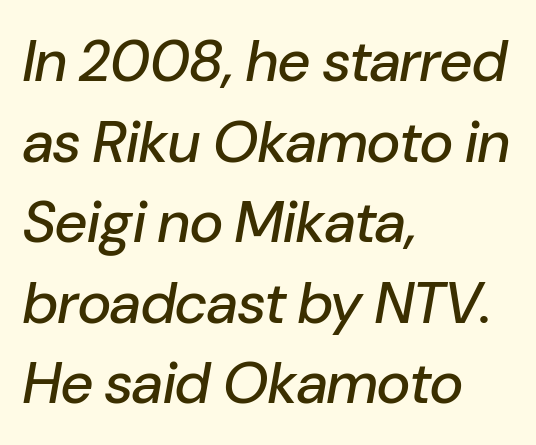
{"italic": "yes", "lean": "right", "slant_degrees": 10, "width": "normal", "stroke_contrast": "low", "x_height": "medium", "monospaced": "no", "underline": "no", "align": "left", "line_spacing": "normal", "line_spacing_ratio": 1.39, "letter_spacing": "normal", "letter_spacing_em": 0.0, "glyph_px": 58}
